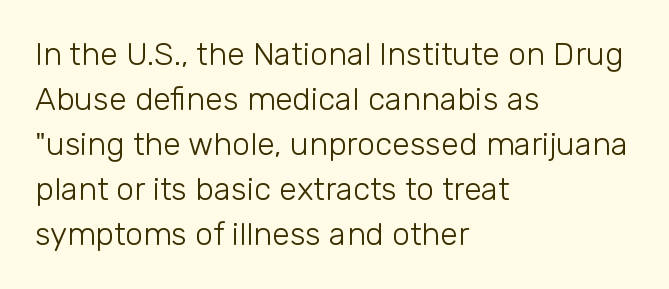
The compositor pushed each line to the left boundary. Stems here are at most as thick as an everyday book face. Students, note that the glyphs here touch the page at normal intervals. Every stem runs plumb, perpendicular to the baseline. This sample has the flowing, uneven cadence of proportional lettering. Words float on clear page, feet unadorned.
